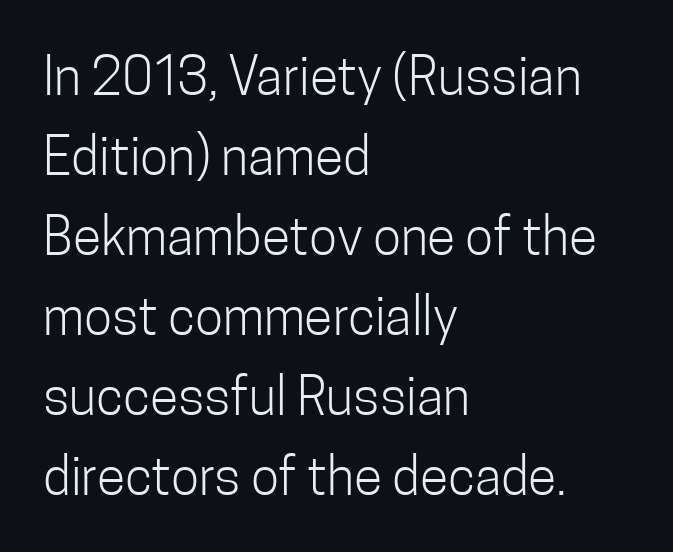
Q: Is the text bold? A: No.
Q: Is the text italic (slanted)? A: No, it is upright.
Q: Is the typeface a serif or a sans-serif typeface? A: Sans-serif.
Q: Is the text underlined? A: No.
Q: How is the paragraph aligned? A: Left-aligned.
Q: Is the spacing between letters normal or unusually wide? A: Normal.
Q: Is the spacing between lines tight, normal or loose? A: Normal.
Q: Width (condensed, normal, or wide)? A: Condensed.
Q: Stroke contrast? A: Low.
Q: x-height? A: Medium.
Q: Monospaced? A: No.
